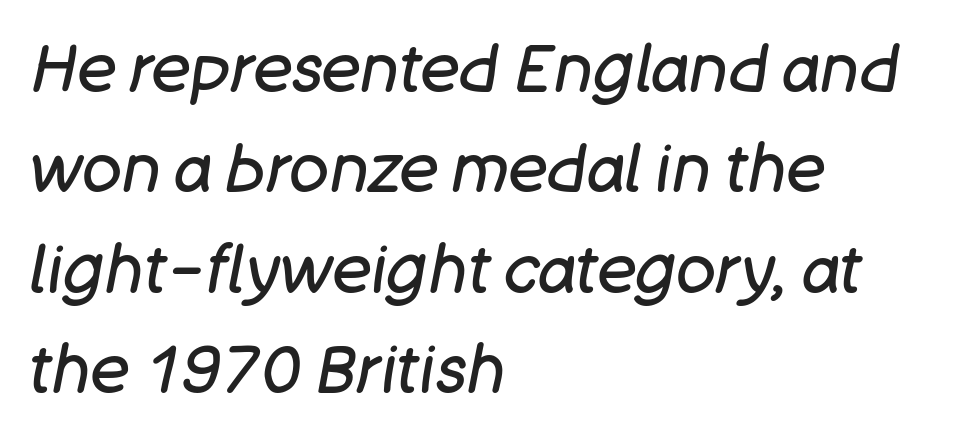
{"italic": "yes", "lean": "right", "slant_degrees": 11, "bold": "no", "weight": "regular", "width": "normal", "stroke_contrast": "low", "x_height": "large", "monospaced": "no", "underline": "no", "align": "left", "line_spacing": "normal", "line_spacing_ratio": 1.52, "letter_spacing": "normal", "letter_spacing_em": 0.0, "glyph_px": 66}
